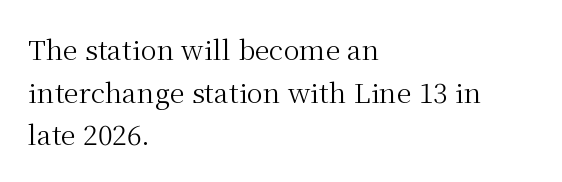
The image shows 27 px text type, upright; set left-aligned, normal line spacing (1.58x), normal letter spacing, not underlined.
